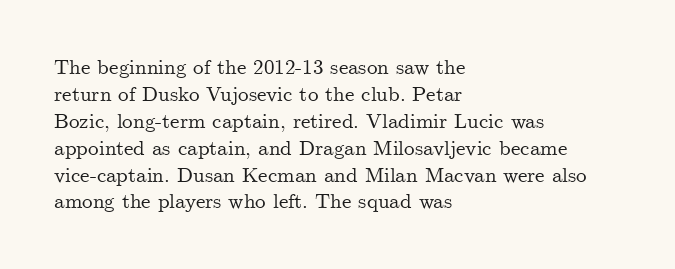
Q: Is the text italic (slanted)? A: No, it is upright.
Q: Is the text underlined? A: No.
Q: How is the paragraph aligned? A: Left-aligned.
Q: Is the spacing between letters normal or unusually wide? A: Normal.
Q: Is the spacing between lines tight, normal or loose? A: Normal.
